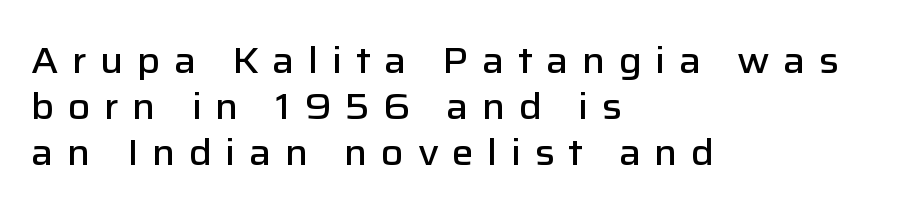
The image shows 37 px semibold sans-serif type, upright; set left-aligned, normal line spacing (1.25x), unusually wide letter spacing (+0.36 em), not underlined; low stroke contrast and a medium x-height.
